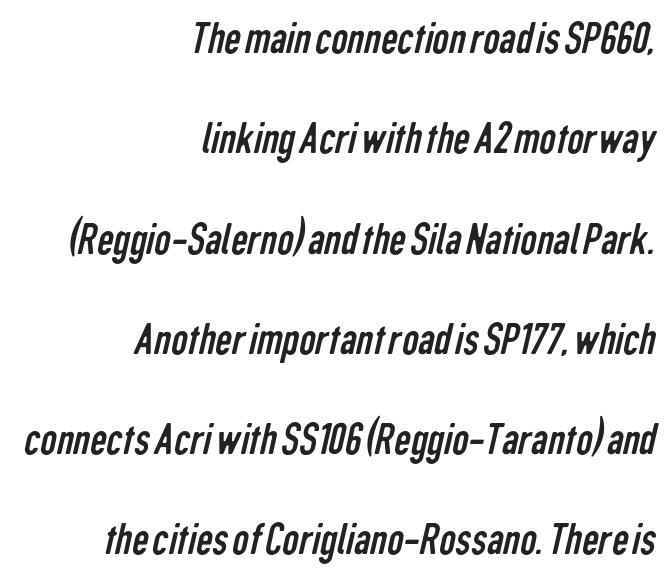
Students, note that the glyphs here touch the page at normal intervals. The passage shown is not bold in any degree. Visually the block forms a straight wall on the right and a jagged coastline on the left. Whoever set this chose breathing room over compactness in the vertical rhythm. Words float on clear page, feet unadorned. The face used here is a sans, in the tradition of grotesques and geometrics.
